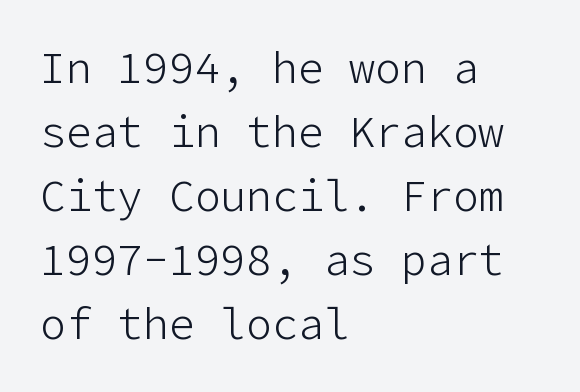
The image shows 43 px light sans-serif type, upright; set left-aligned, normal line spacing (1.49x), normal letter spacing, not underlined; low stroke contrast and a medium x-height.
